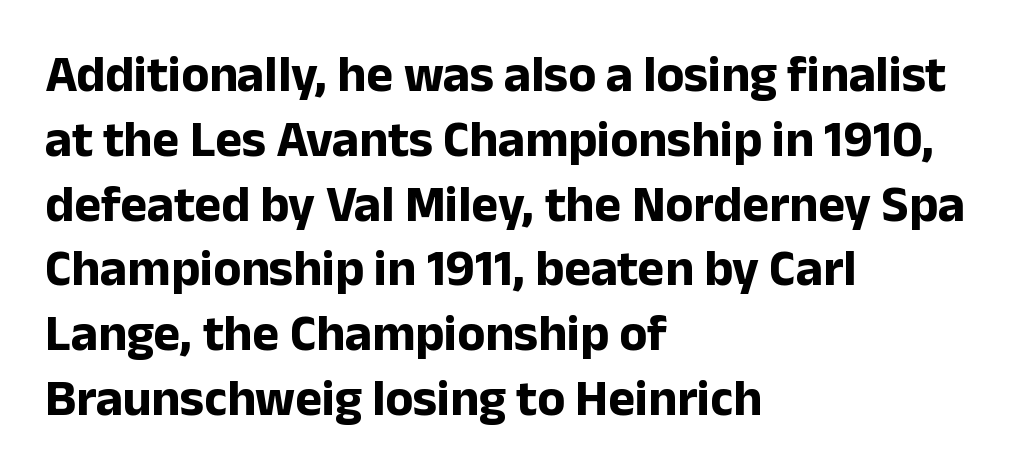
Spacing verdict: proportional, widths tailored to each character. Letters rest on an invisible, unmarked baseline. This sample is left-justified, so line endings fall wherever the words run out. Horizontal bands of white between lines are of average thickness. Unlike italic type, these characters show no tilt at all.
